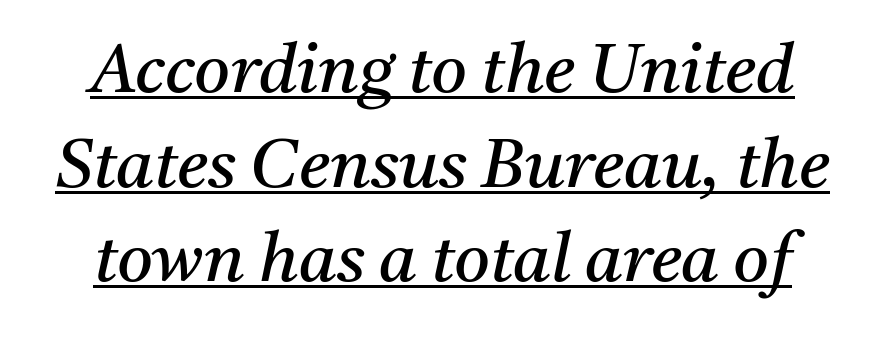
The image shows 69 px regular-weight serif type, italic (leaning right); set normal line spacing (1.37x), normal letter spacing, underlined; medium stroke contrast and a medium x-height.
